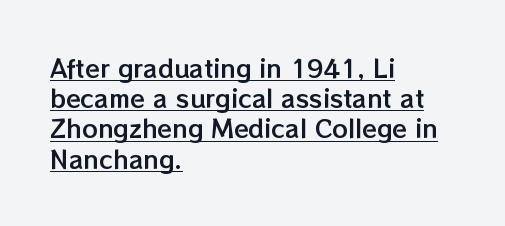
{"italic": "no", "underline": "yes", "align": "left", "line_spacing": "normal", "line_spacing_ratio": 1.26, "letter_spacing": "normal", "letter_spacing_em": 0.0, "glyph_px": 24}
